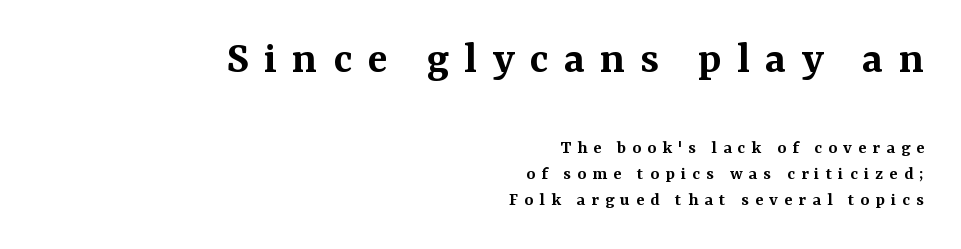
{"serif": "yes", "italic": "no", "bold": "semi", "weight": "semibold", "width": "normal", "stroke_contrast": "medium", "x_height": "medium", "monospaced": "no", "underline": "no", "align": "right", "line_spacing": "normal", "line_spacing_ratio": 1.37, "letter_spacing": "wide", "letter_spacing_em": 0.32, "larger_block": "first", "size_ratio": 2.47, "glyph_px": 47}
